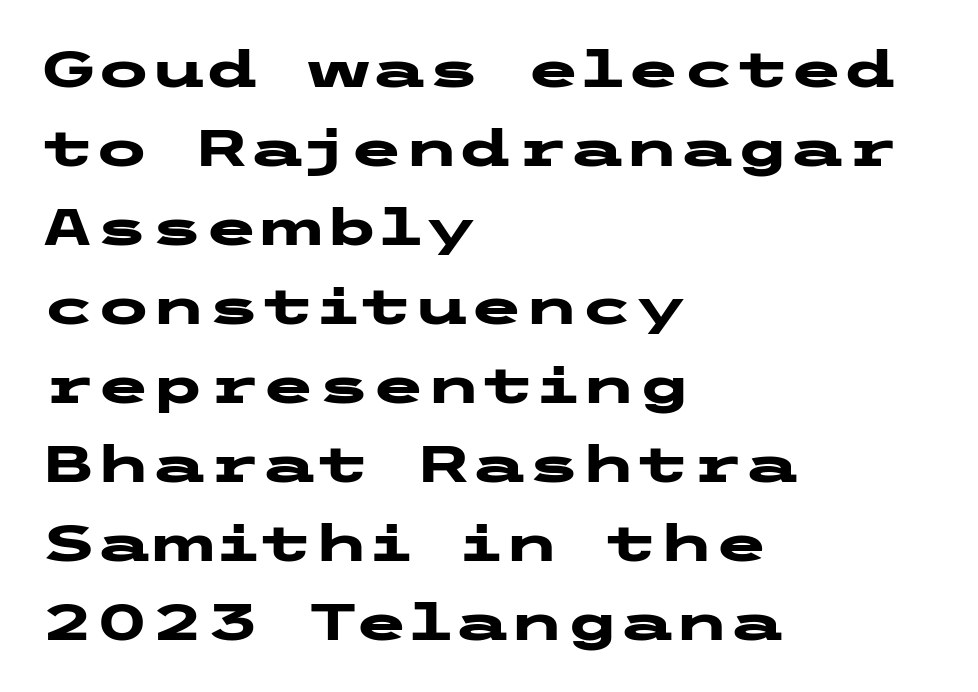
Left-aligned paragraph, ragged on the right. Is the type bold? Yes — the strokes are clearly thick and heavy. The zone under the glyphs is completely vacant. Ordinary non-slanted type is in use.
